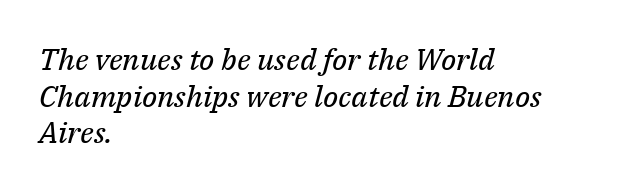
The image shows 30 px regular-weight serif type, italic (leaning right); set left-aligned, line spacing 1.22x, normal letter spacing, not underlined; medium stroke contrast and a medium x-height.
